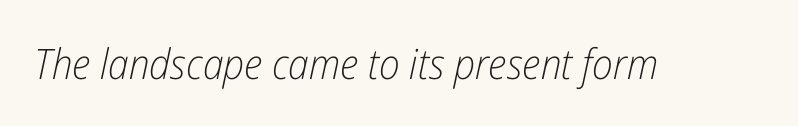
Q: Is the text bold? A: No.
Q: Is the text italic (slanted)? A: Yes, it leans right by about 12 degrees.
Q: Is the text underlined? A: No.
Q: Is the spacing between letters normal or unusually wide? A: Normal.
Q: Width (condensed, normal, or wide)? A: Condensed.
Q: Stroke contrast? A: Low.
Q: x-height? A: Medium.
Q: Monospaced? A: No.
